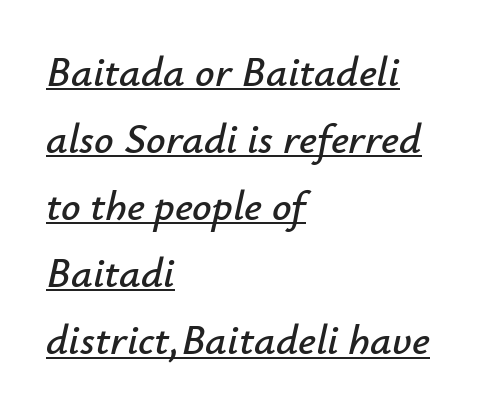
The image shows 43 px text type, italic (leaning right); set left-aligned, normal line spacing (1.56x), normal letter spacing, underlined; low stroke contrast and a small x-height.
